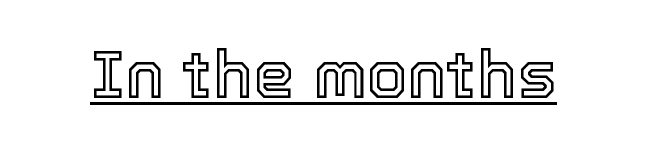
Q: Is the text italic (slanted)? A: No, it is upright.
Q: Is the text underlined? A: Yes.
Q: Is the spacing between letters normal or unusually wide? A: Normal.
Q: Width (condensed, normal, or wide)? A: Normal.
Q: x-height? A: Medium.
Q: Monospaced? A: No.
